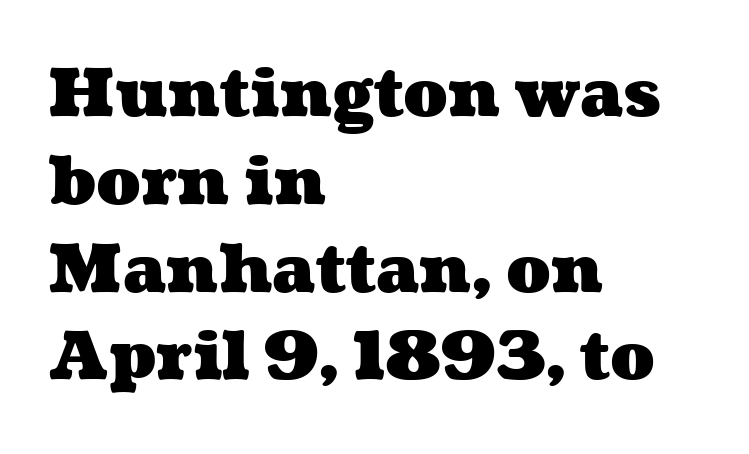
Nobody touched the tracking dial on this one. Leading: standard. The area under the type is left untouched. Each glyph is drawn with heavy, bold strokes. Proportional: the letters do not fall into vertical columns. Teacher's note: observe the even left margin — that is flush-left alignment.
